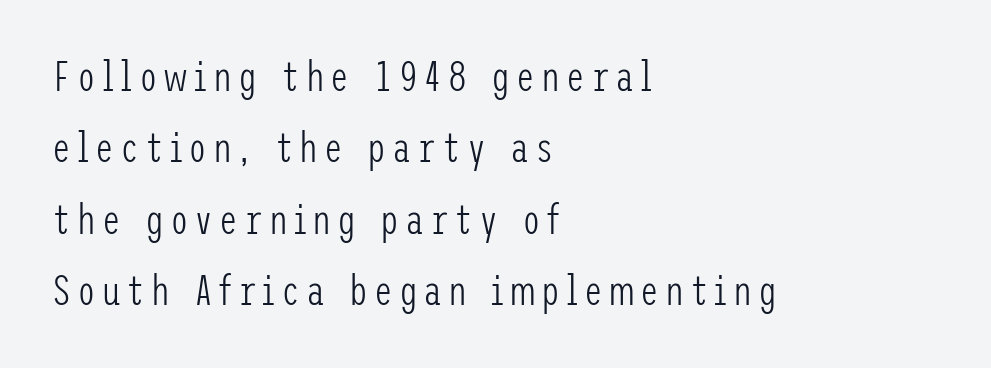
The image shows 42 px light, condensed sans-serif type, upright; set left-aligned, normal line spacing (1.7x), not underlined; low stroke contrast and a medium x-height.
